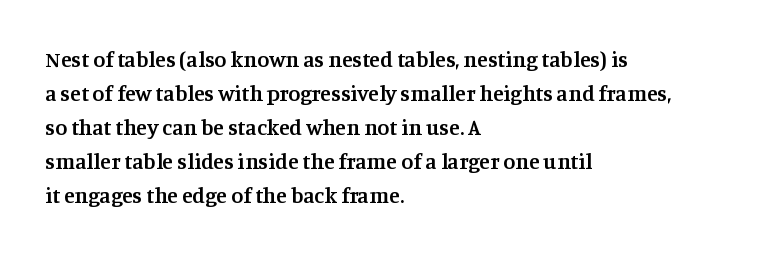
The image shows 22 px text type, upright; set left-aligned, normal line spacing (1.54x), normal letter spacing, not underlined.
